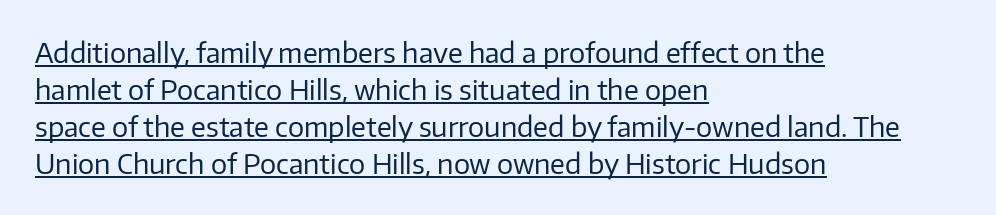
The image shows 27 px text type, upright; set left-aligned, normal line spacing (1.37x), normal letter spacing, underlined.
